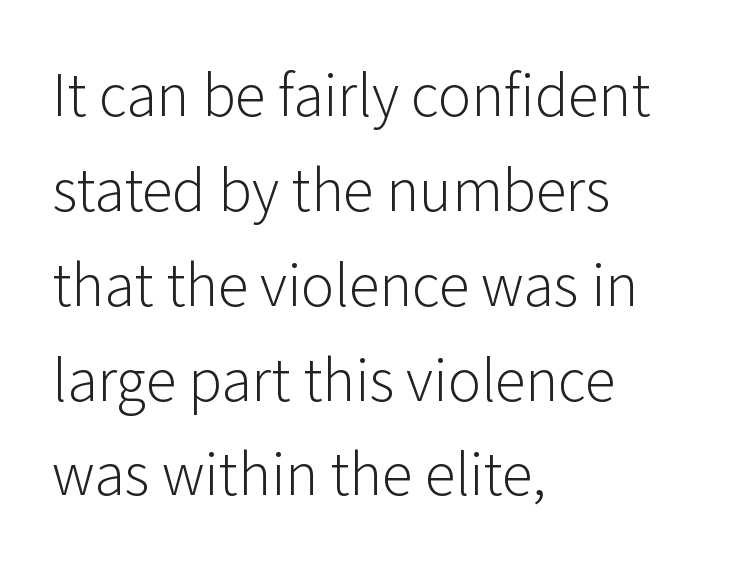
Regarding serifs, this sample does without them. The vertical gap from one line to the next is medium. The specimen reads as upright at a glance. Beneath every word, the page is bare.
